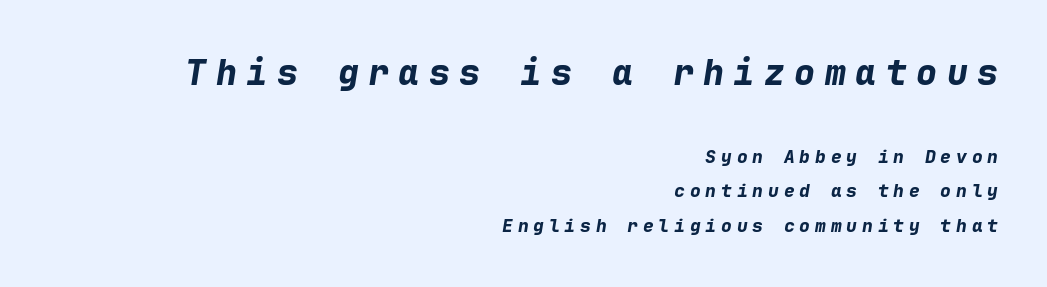
The image shows 35 px bold type, italic (leaning right), monospaced; set right-aligned, loose line spacing (1.91x), unusually wide letter spacing (+0.27 em), not underlined; the first (top) block is 1.94x larger; low stroke contrast and a medium x-height.
